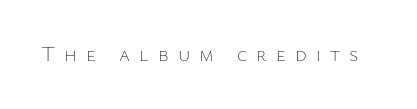
Q: Is the text bold? A: No.
Q: Is the text italic (slanted)? A: No, it is upright.
Q: Is the text underlined? A: No.
Q: Is the spacing between letters normal or unusually wide? A: Unusually wide.
